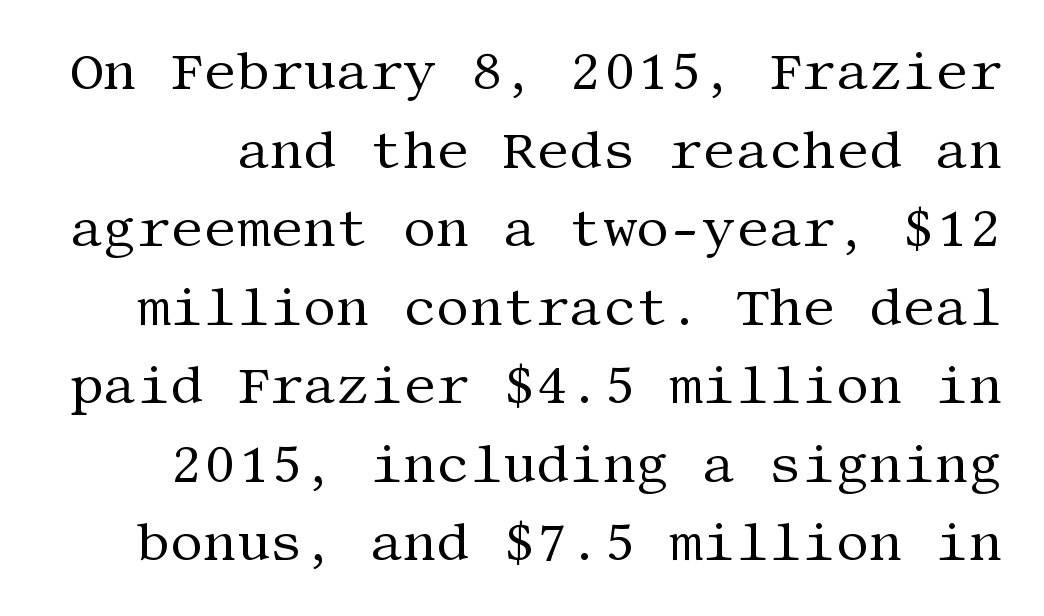
Q: Is the text bold? A: No.
Q: Is the text italic (slanted)? A: No, it is upright.
Q: Is the typeface a serif or a sans-serif typeface? A: Serif.
Q: Is the text underlined? A: No.
Q: Is the spacing between letters normal or unusually wide? A: Normal.
Q: Is the spacing between lines tight, normal or loose? A: Normal.
Q: Width (condensed, normal, or wide)? A: Normal.
Q: Stroke contrast? A: Medium.
Q: x-height? A: Large.
